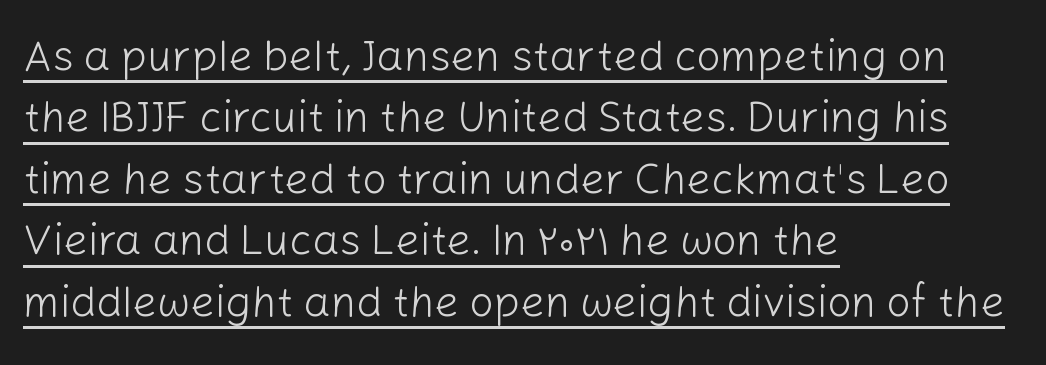
The image shows 43 px light sans-serif type, upright; set left-aligned, normal line spacing (1.43x), normal letter spacing, underlined; low stroke contrast and a medium x-height.
